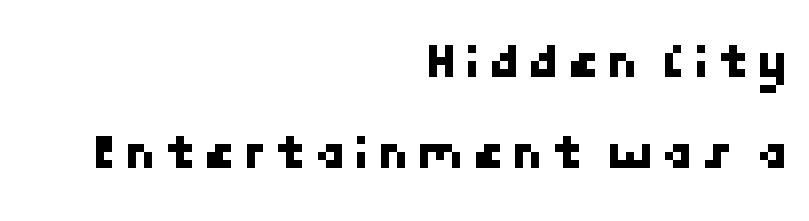
Q: Is the typeface a serif or a sans-serif typeface? A: Sans-serif.
Q: Is the text underlined? A: No.
Q: How is the paragraph aligned? A: Right-aligned.
Q: Width (condensed, normal, or wide)? A: Normal.
Q: Stroke contrast? A: Low.
Q: x-height? A: Medium.
